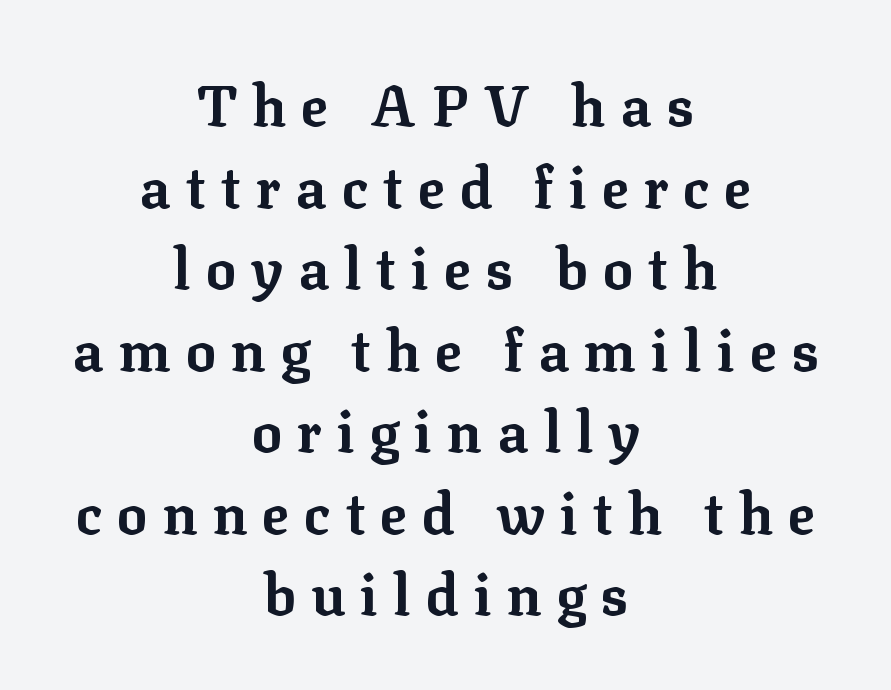
A full-strength bold gives these letters their thick strokes. Ordinary non-slanted type is in use. The letterforms stand isolated, each surrounded by extra space. Only glyphs here, with clear space below each row.
